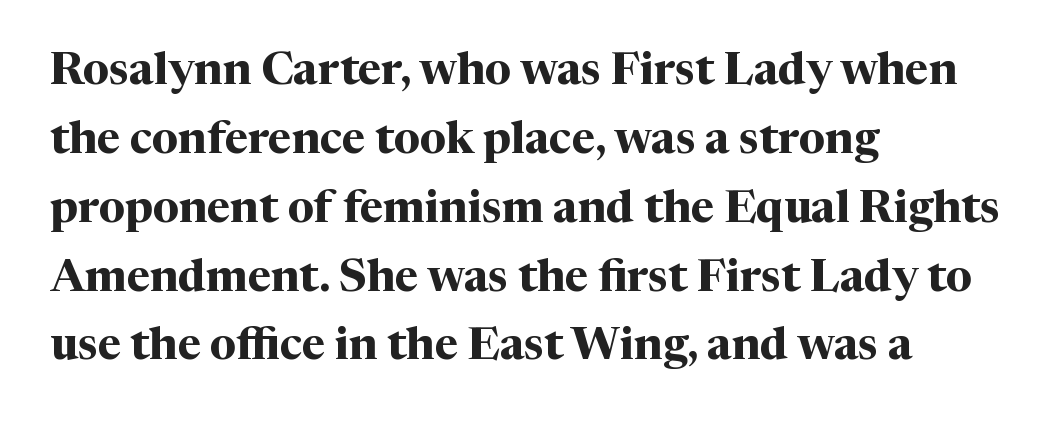
Q: Is the text bold? A: Yes.
Q: Is the text italic (slanted)? A: No, it is upright.
Q: Is the typeface a serif or a sans-serif typeface? A: Serif.
Q: Is the text underlined? A: No.
Q: How is the paragraph aligned? A: Left-aligned.
Q: Is the spacing between letters normal or unusually wide? A: Normal.
Q: Is the spacing between lines tight, normal or loose? A: Normal.
Q: Width (condensed, normal, or wide)? A: Normal.
Q: Stroke contrast? A: Medium.
Q: x-height? A: Medium.
Q: Monospaced? A: No.
